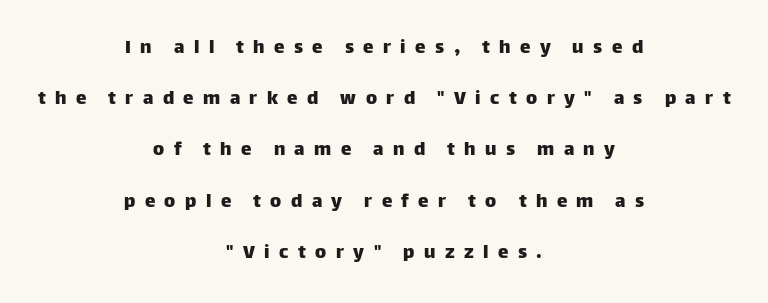
{"italic": "no", "underline": "no", "align": "center", "line_spacing": "loose", "line_spacing_ratio": 2.44, "letter_spacing": "wide", "letter_spacing_em": 0.45, "glyph_px": 21}
